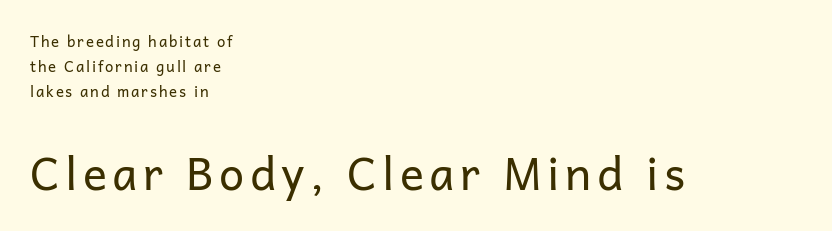
The image shows 45 px regular-weight sans-serif type, upright; set left-aligned, normal line spacing (1.66x), not underlined; the second (bottom) block is 3.0x larger; low stroke contrast and a medium x-height.
